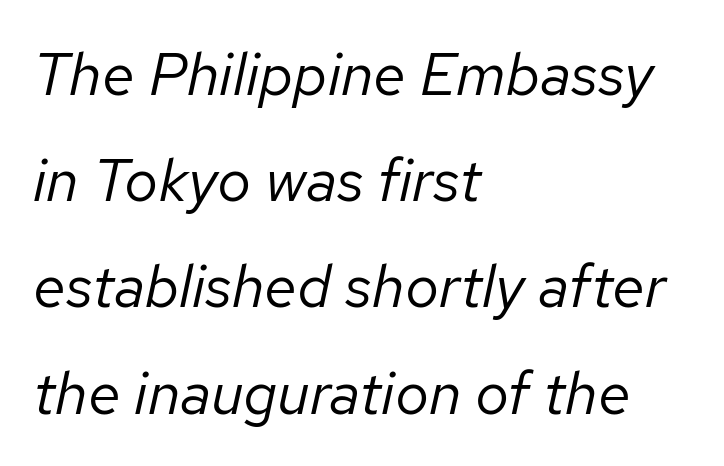
{"italic": "yes", "lean": "right", "slant_degrees": 12, "bold": "no", "weight": "regular", "width": "normal", "stroke_contrast": "low", "x_height": "medium", "monospaced": "no", "underline": "no", "align": "left", "line_spacing_ratio": 1.77, "letter_spacing": "normal", "letter_spacing_em": 0.0, "glyph_px": 60}
